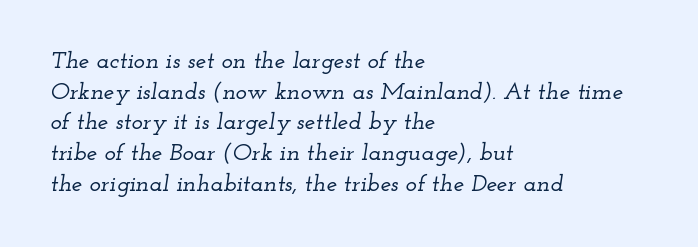
Q: Is the text italic (slanted)? A: Yes, it leans right by about 12 degrees.
Q: Is the text underlined? A: No.
Q: How is the paragraph aligned? A: Left-aligned.
Q: Is the spacing between letters normal or unusually wide? A: Normal.
Q: Is the spacing between lines tight, normal or loose? A: Normal.
